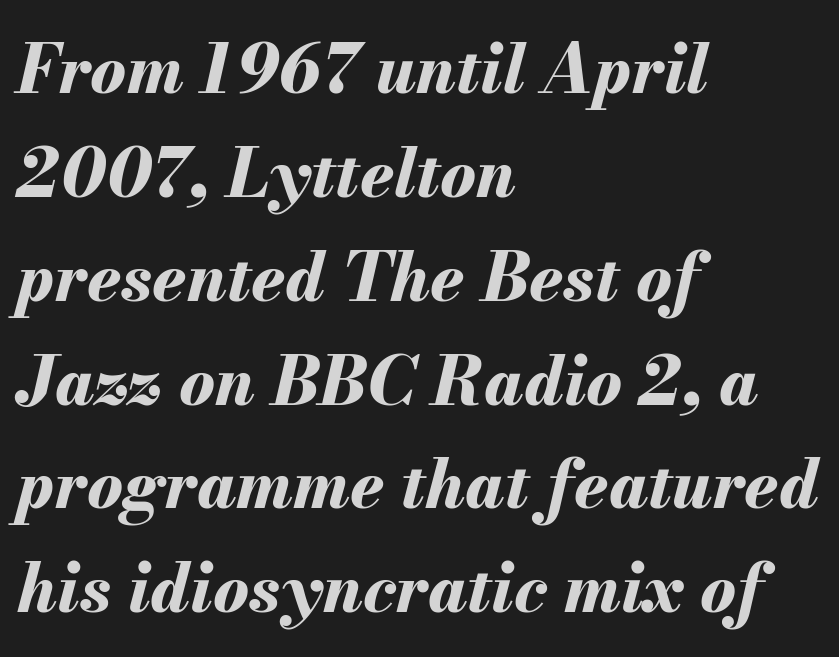
{"italic": "yes", "lean": "right", "slant_degrees": 13, "bold": "yes", "weight": "bold", "width": "normal", "stroke_contrast": "medium", "x_height": "small", "monospaced": "no", "underline": "no", "align": "left", "line_spacing": "normal", "line_spacing_ratio": 1.55, "letter_spacing": "normal", "letter_spacing_em": 0.0, "glyph_px": 67}
